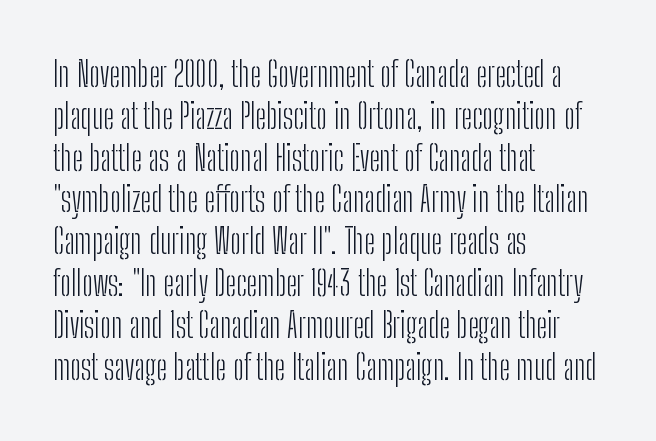
Is this a fixed-width face? No — the glyphs have proportional, varying widths. Honestly, the letter spacing is just normal — you wouldn't notice it. Ascenders rise straight up at ninety degrees. Vertical stems look standard width or narrower in stroke. Classification — sans serif. The lines are quadded left.
